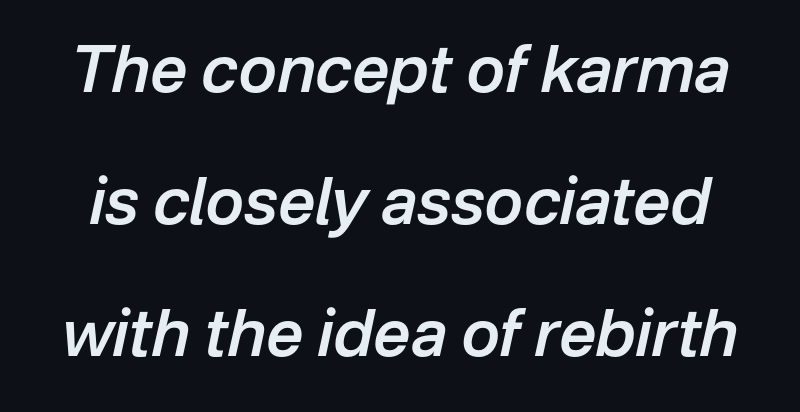
Q: Is the text bold? A: Semi-bold.
Q: Is the text italic (slanted)? A: Yes, it leans right by about 12 degrees.
Q: Is the text underlined? A: No.
Q: Is the spacing between letters normal or unusually wide? A: Normal.
Q: Is the spacing between lines tight, normal or loose? A: Loose.
Q: Width (condensed, normal, or wide)? A: Normal.
Q: Stroke contrast? A: Low.
Q: x-height? A: Medium.
Q: Monospaced? A: No.
